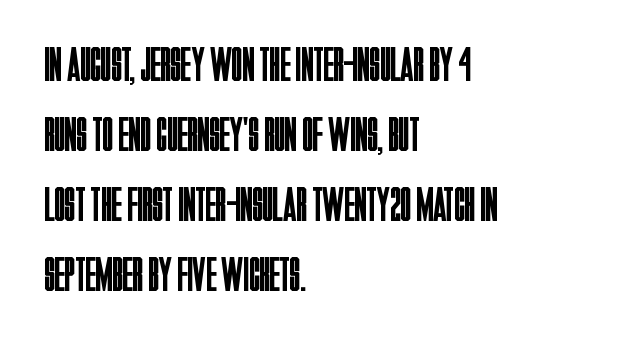
The image shows 49 px regular-weight, condensed sans-serif type, upright; set left-aligned, normal line spacing (1.43x), normal letter spacing, not underlined; low stroke contrast and a large x-height.
